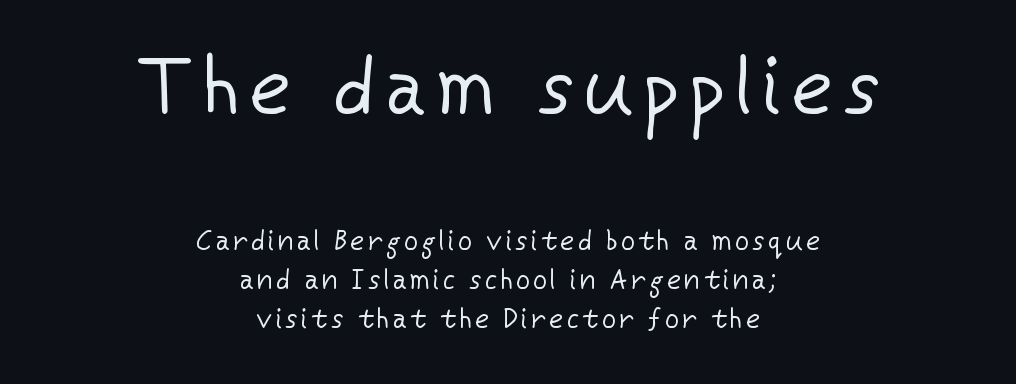
{"serif": "no", "italic": "no", "bold": "no", "weight": "regular", "width": "normal", "stroke_contrast": "low", "x_height": "medium", "monospaced": "no", "underline": "no", "align": "center", "line_spacing": "normal", "line_spacing_ratio": 1.43, "larger_block": "first", "size_ratio": 2.96, "glyph_px": 80}
